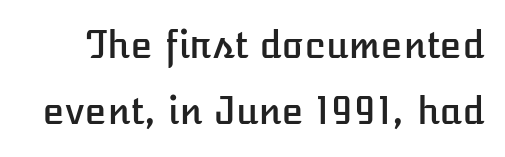
Q: Is the text italic (slanted)? A: No, it is upright.
Q: Is the text underlined? A: No.
Q: Is the spacing between letters normal or unusually wide? A: Normal.
Q: Width (condensed, normal, or wide)? A: Normal.
Q: Stroke contrast? A: Low.
Q: x-height? A: Medium.
Q: Monospaced? A: No.
